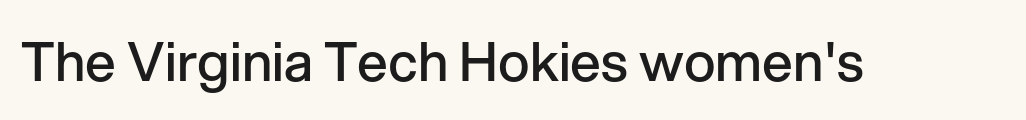
Q: Is the text bold? A: Semi-bold.
Q: Is the text italic (slanted)? A: No, it is upright.
Q: Is the typeface a serif or a sans-serif typeface? A: Sans-serif.
Q: Is the text underlined? A: No.
Q: Is the spacing between letters normal or unusually wide? A: Normal.
Q: Width (condensed, normal, or wide)? A: Normal.
Q: Stroke contrast? A: Low.
Q: x-height? A: Medium.
Q: Monospaced? A: No.
